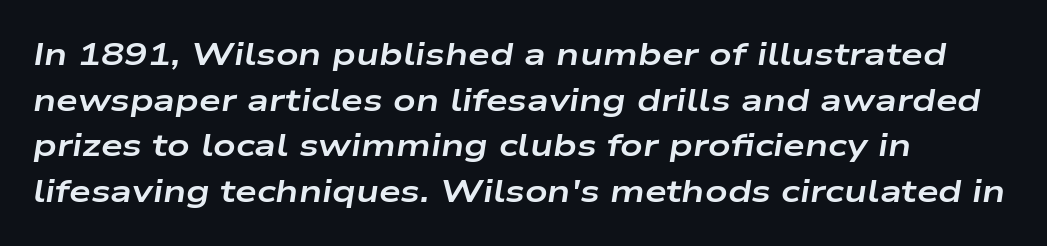
Q: Is the text bold? A: Yes.
Q: Is the text italic (slanted)? A: Yes, it leans right by about 9 degrees.
Q: Is the text underlined? A: No.
Q: How is the paragraph aligned? A: Left-aligned.
Q: Is the spacing between letters normal or unusually wide? A: Normal.
Q: Is the spacing between lines tight, normal or loose? A: Normal.
Q: Width (condensed, normal, or wide)? A: Wide.
Q: Stroke contrast? A: Low.
Q: x-height? A: Medium.
Q: Monospaced? A: No.
